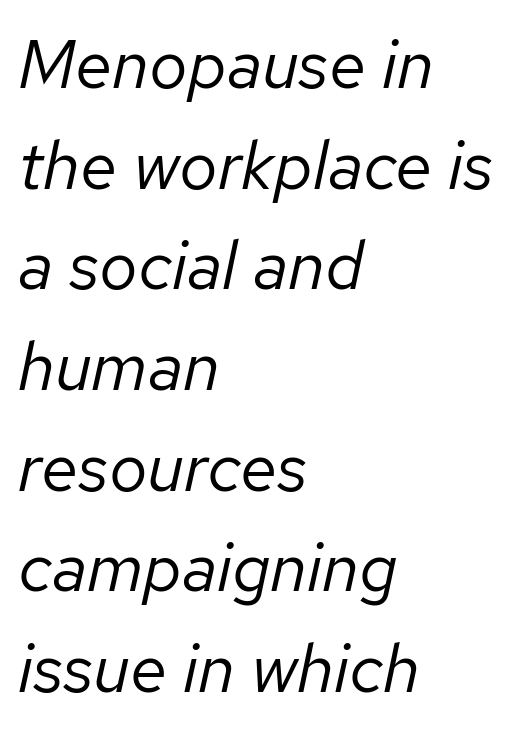
Q: Is the text bold? A: No.
Q: Is the text italic (slanted)? A: Yes, it leans right by about 12 degrees.
Q: Is the text underlined? A: No.
Q: How is the paragraph aligned? A: Left-aligned.
Q: Is the spacing between letters normal or unusually wide? A: Normal.
Q: Is the spacing between lines tight, normal or loose? A: Normal.
Q: Width (condensed, normal, or wide)? A: Normal.
Q: Stroke contrast? A: Low.
Q: x-height? A: Medium.
Q: Monospaced? A: No.
